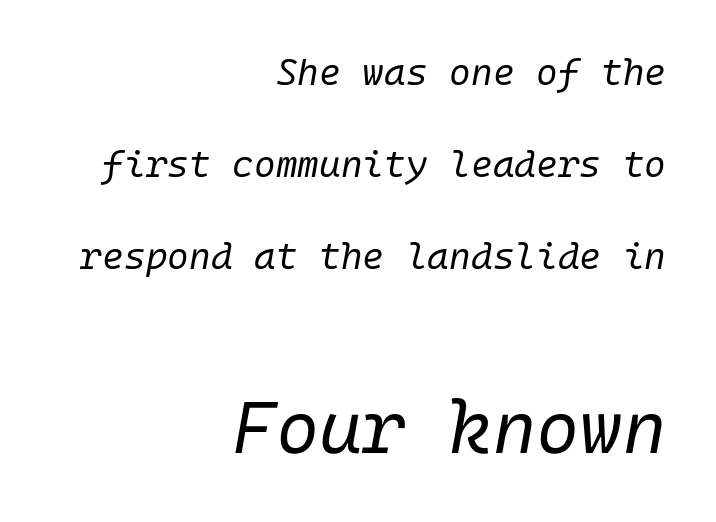
A great deal of white space separates one row of letters from the next. Each line ends at the same right margin while the left side varies. The lower block of text is set noticeably larger than the block above it. Letters rest on an invisible, unmarked baseline. Heft: none added — not bold. In terms of posture, this sample is oblique.
